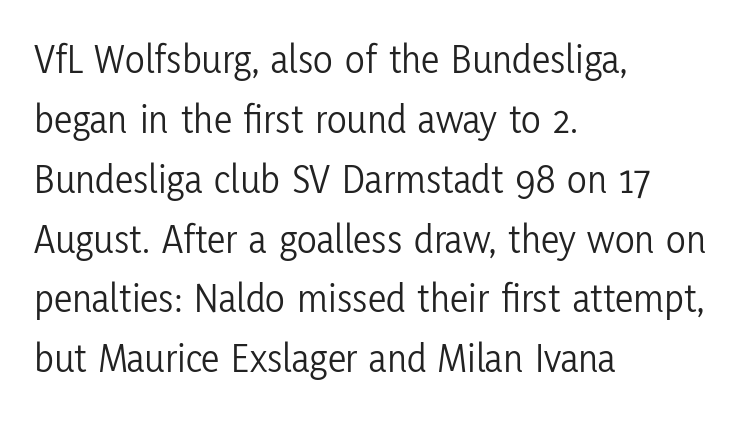
Each new line begins a customary step beneath the previous one. The line texture is even and compact thanks to regular tracking. Note the varied advance widths — an 'i' is clearly narrower than an 'm'. Short and long lines alike share a common starting point at left. To sum up the face: it is a sans, with no serifs.
